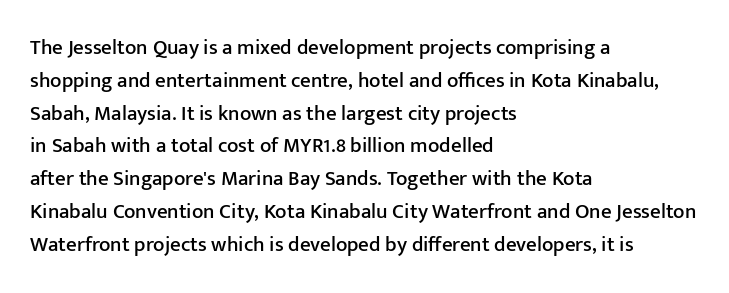
The image shows 21 px text type, upright; set left-aligned, normal line spacing (1.56x), normal letter spacing, not underlined.
